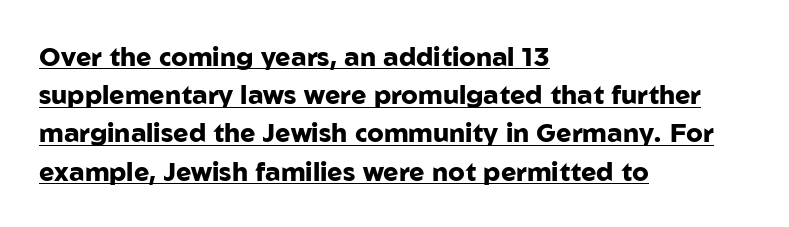
Q: Is the text bold? A: Yes.
Q: Is the text italic (slanted)? A: No, it is upright.
Q: Is the text underlined? A: Yes.
Q: How is the paragraph aligned? A: Left-aligned.
Q: Is the spacing between letters normal or unusually wide? A: Normal.
Q: Is the spacing between lines tight, normal or loose? A: Normal.
